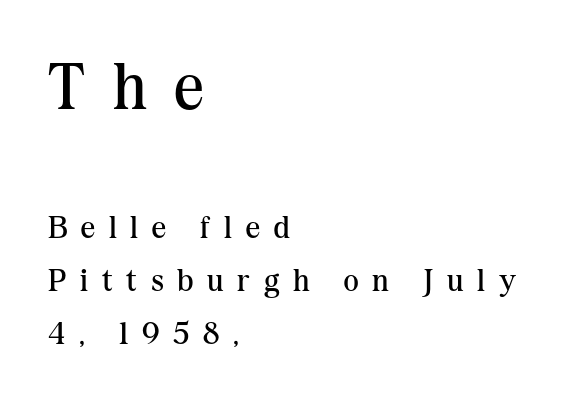
A typesetter would call this heavily tracked-out type. Where is the straight margin? On the left. These lines are composed in type with serifs. Vertical stems look standard width or narrower in stroke. Descenders are the only things crossing below the line.
